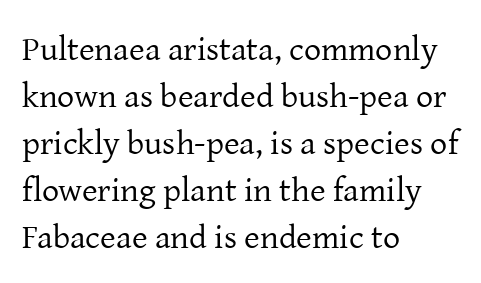
{"serif": "yes", "italic": "no", "bold": "no", "weight": "regular", "width": "normal", "stroke_contrast": "low", "x_height": "medium", "monospaced": "no", "underline": "no", "align": "left", "line_spacing": "normal", "line_spacing_ratio": 1.38, "letter_spacing": "normal", "letter_spacing_em": 0.0, "glyph_px": 34}
